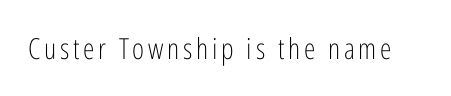
{"serif": "no", "italic": "no", "bold": "no", "weight": "light", "width": "condensed", "stroke_contrast": "low", "x_height": "medium", "monospaced": "no", "underline": "no", "glyph_px": 29}
